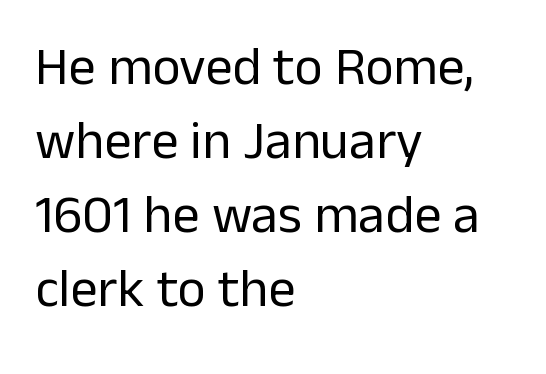
Q: Is the text bold? A: No.
Q: Is the text italic (slanted)? A: No, it is upright.
Q: Is the typeface a serif or a sans-serif typeface? A: Sans-serif.
Q: Is the text underlined? A: No.
Q: How is the paragraph aligned? A: Left-aligned.
Q: Is the spacing between letters normal or unusually wide? A: Normal.
Q: Is the spacing between lines tight, normal or loose? A: Normal.
Q: Width (condensed, normal, or wide)? A: Normal.
Q: Stroke contrast? A: Low.
Q: x-height? A: Medium.
Q: Monospaced? A: No.
